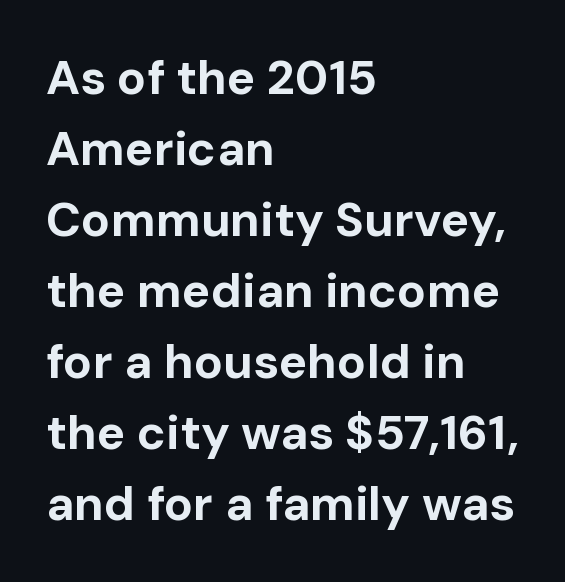
{"serif": "no", "italic": "no", "bold": "yes", "weight": "bold", "width": "normal", "stroke_contrast": "low", "x_height": "medium", "monospaced": "no", "underline": "no", "align": "left", "line_spacing": "normal", "line_spacing_ratio": 1.48, "letter_spacing": "normal", "letter_spacing_em": 0.0, "glyph_px": 48}
